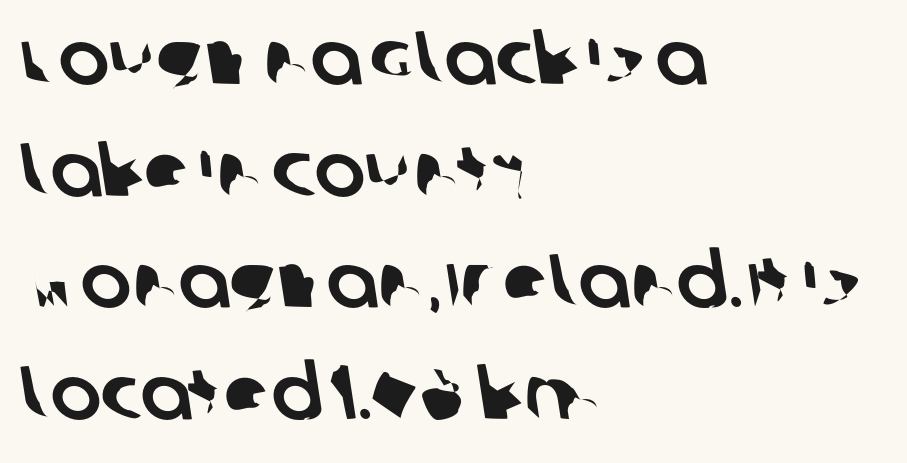
{"serif": "no", "width": "normal", "stroke_contrast": "low", "x_height": "large", "monospaced": "no", "underline": "no", "align": "left", "line_spacing": "normal", "line_spacing_ratio": 1.47, "letter_spacing": "normal", "letter_spacing_em": 0.0, "glyph_px": 76}
